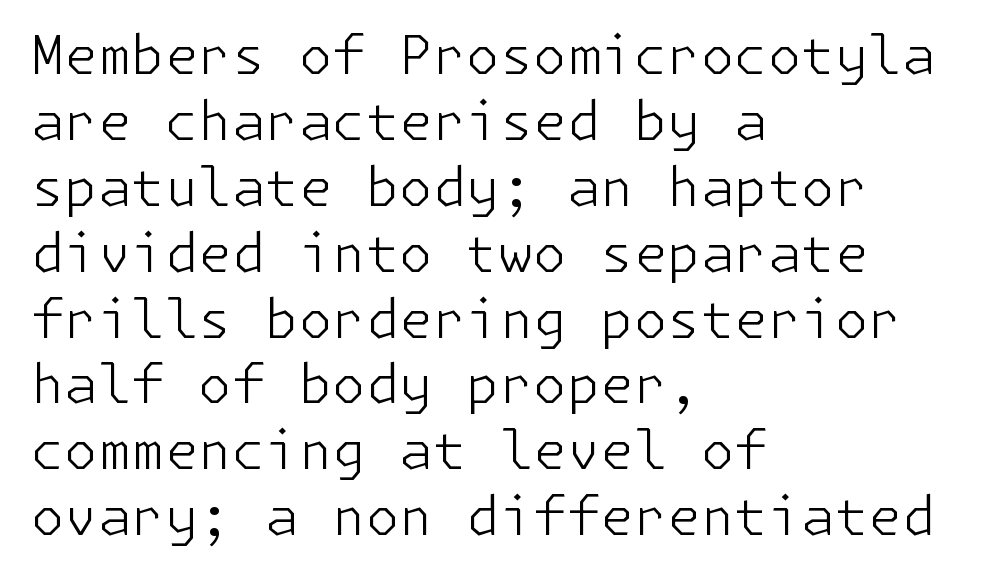
When letters stand straight like this, we call the style roman or upright. Heft: none added — not bold. Unlike a traditional serif, this face leaves its strokes unadorned. The rendering anchors every line to the left-hand side. Plain, unruled lines of type. Does extra space separate the letters? No, they use regular spacing.
